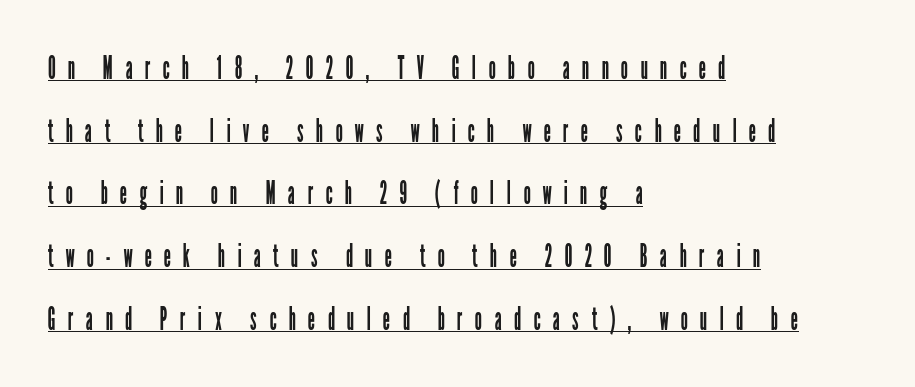
Q: Is the text bold? A: No.
Q: Is the text italic (slanted)? A: No, it is upright.
Q: Is the typeface a serif or a sans-serif typeface? A: Sans-serif.
Q: Is the text underlined? A: Yes.
Q: How is the paragraph aligned? A: Left-aligned.
Q: Is the spacing between letters normal or unusually wide? A: Unusually wide.
Q: Is the spacing between lines tight, normal or loose? A: Loose.
Q: Width (condensed, normal, or wide)? A: Condensed.
Q: Stroke contrast? A: Low.
Q: x-height? A: Medium.
Q: Monospaced? A: No.
